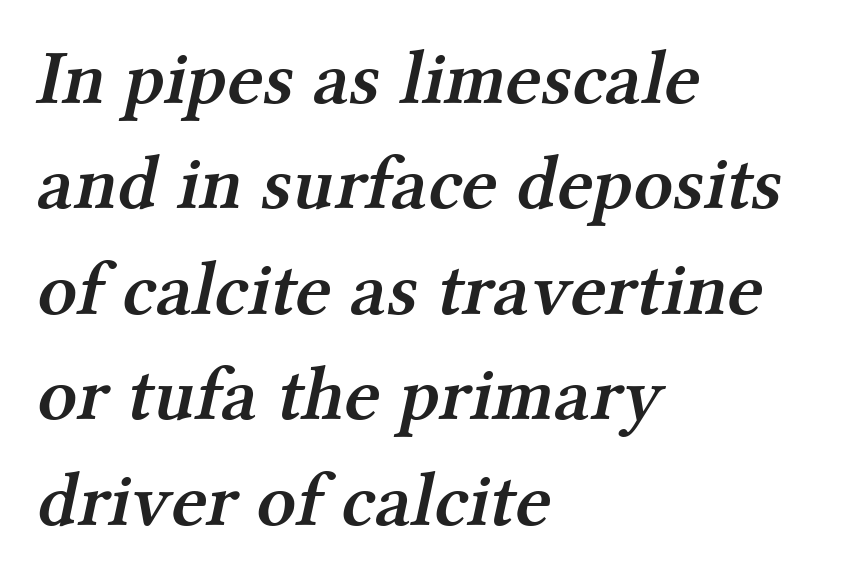
The typesetting leans somewhat heavy: a semibold. Proportional: the letters do not fall into vertical columns. Observe the ordinary spacing: letters are neighbours, not strangers. Quick note: interline space is typical. Is this a sans? No — the strokes have serifs. The rendering anchors every line to the left-hand side.
